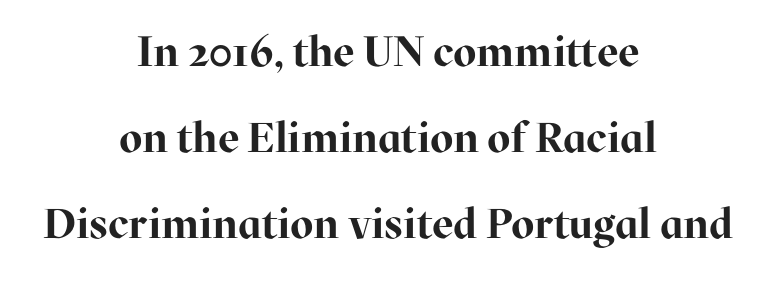
The image shows 42 px bold serif type, upright; set centered, loose line spacing (2.05x), normal letter spacing, not underlined; high stroke contrast and a medium x-height.
